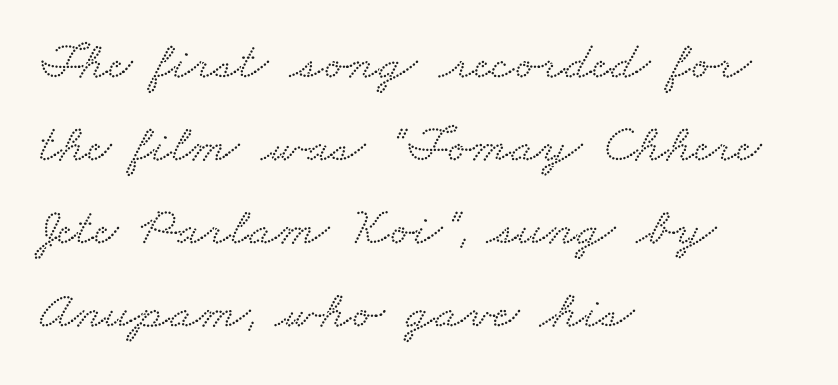
{"width": "wide", "stroke_contrast": "low", "x_height": "small", "monospaced": "no", "underline": "no", "align": "left", "line_spacing": "normal", "line_spacing_ratio": 1.54, "letter_spacing": "normal", "letter_spacing_em": 0.0, "glyph_px": 54}
